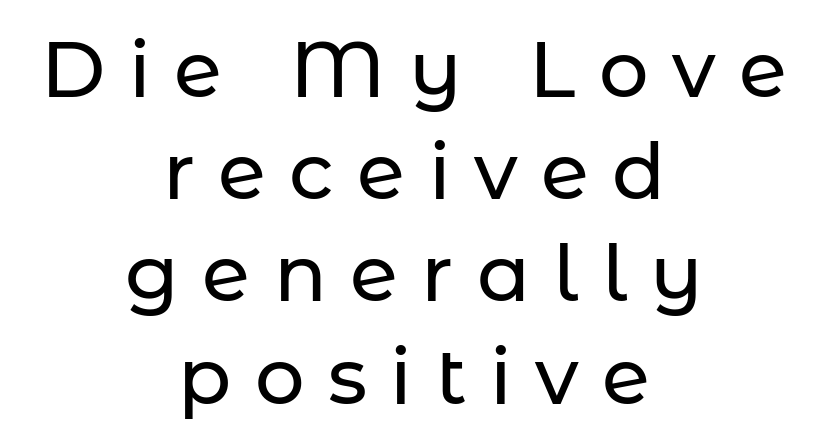
The image shows 78 px sans-serif type, upright; set centered, normal line spacing (1.31x), unusually wide letter spacing (+0.3 em), not underlined; low stroke contrast and a medium x-height.
